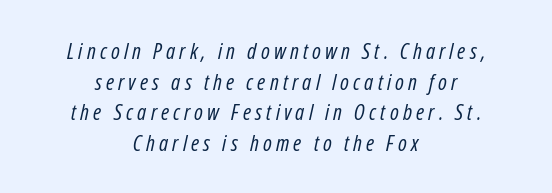
The image shows 22 px text type, italic (leaning right); set centered, normal line spacing (1.39x), not underlined.
